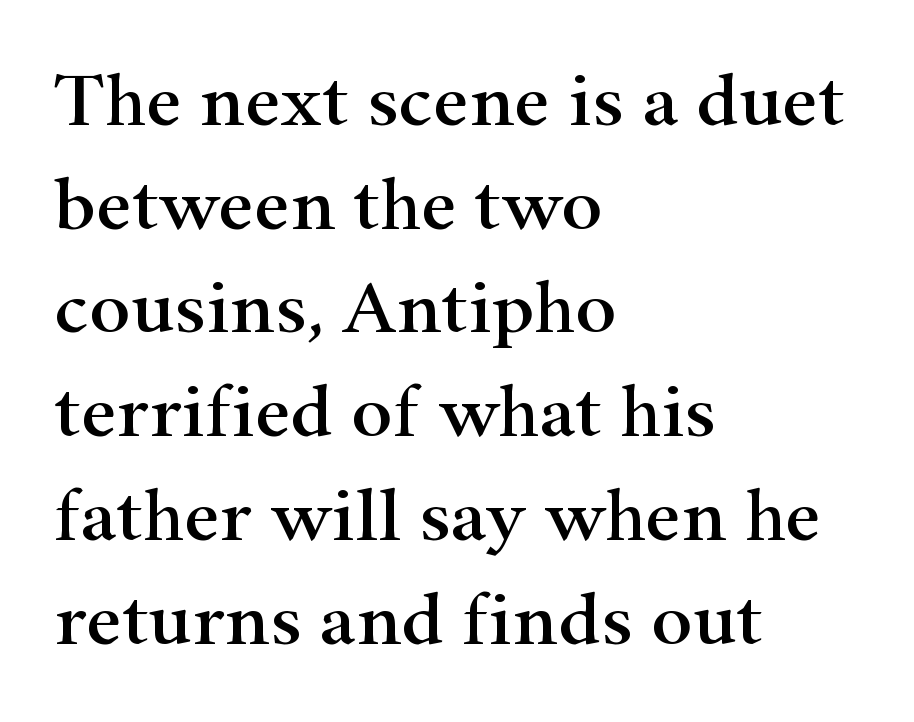
Q: Is the text italic (slanted)? A: No, it is upright.
Q: Is the typeface a serif or a sans-serif typeface? A: Serif.
Q: Is the text underlined? A: No.
Q: How is the paragraph aligned? A: Left-aligned.
Q: Is the spacing between letters normal or unusually wide? A: Normal.
Q: Is the spacing between lines tight, normal or loose? A: Normal.
Q: Width (condensed, normal, or wide)? A: Wide.
Q: Stroke contrast? A: High.
Q: x-height? A: Small.
Q: Monospaced? A: No.
